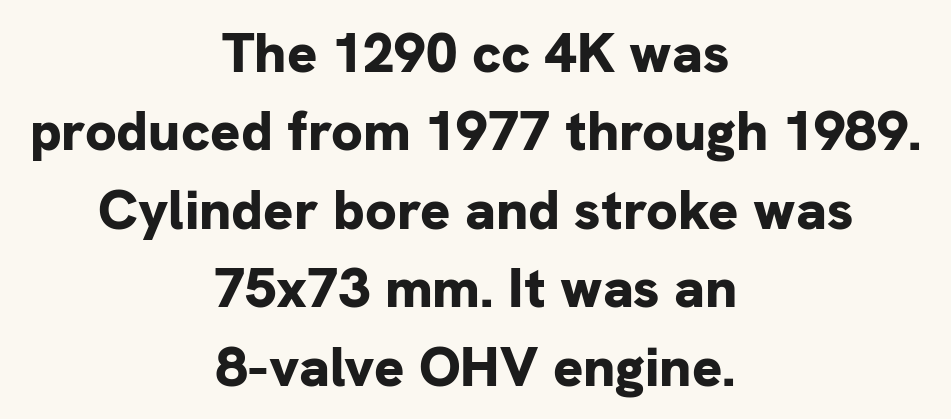
Q: Is the text bold? A: Yes.
Q: Is the text italic (slanted)? A: No, it is upright.
Q: Is the typeface a serif or a sans-serif typeface? A: Sans-serif.
Q: Is the text underlined? A: No.
Q: How is the paragraph aligned? A: Centered.
Q: Is the spacing between letters normal or unusually wide? A: Normal.
Q: Is the spacing between lines tight, normal or loose? A: Normal.
Q: Width (condensed, normal, or wide)? A: Normal.
Q: Stroke contrast? A: Low.
Q: x-height? A: Medium.
Q: Monospaced? A: No.
